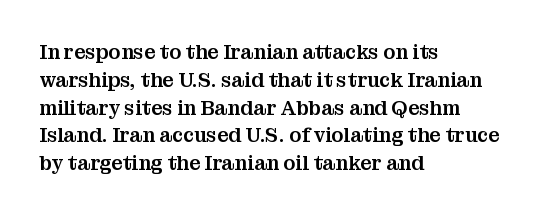
{"italic": "no", "underline": "no", "align": "left", "line_spacing": "normal", "line_spacing_ratio": 1.39, "letter_spacing": "normal", "letter_spacing_em": 0.0, "glyph_px": 20}
